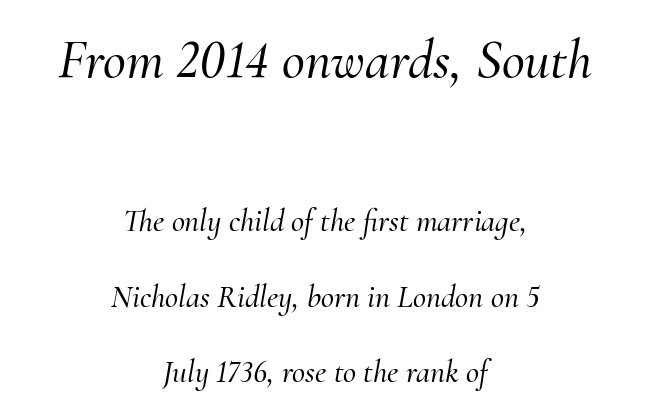
Q: Is the text italic (slanted)? A: Yes, it leans right by about 10 degrees.
Q: Is the typeface a serif or a sans-serif typeface? A: Serif.
Q: Is the text underlined? A: No.
Q: How is the paragraph aligned? A: Centered.
Q: Is the spacing between letters normal or unusually wide? A: Normal.
Q: Is the spacing between lines tight, normal or loose? A: Loose.
Q: Which block of text is set in a larger size, the first (top) or the second (bottom)? A: The first (top) one.
Q: Width (condensed, normal, or wide)? A: Normal.
Q: Stroke contrast? A: Medium.
Q: x-height? A: Small.
Q: Monospaced? A: No.
